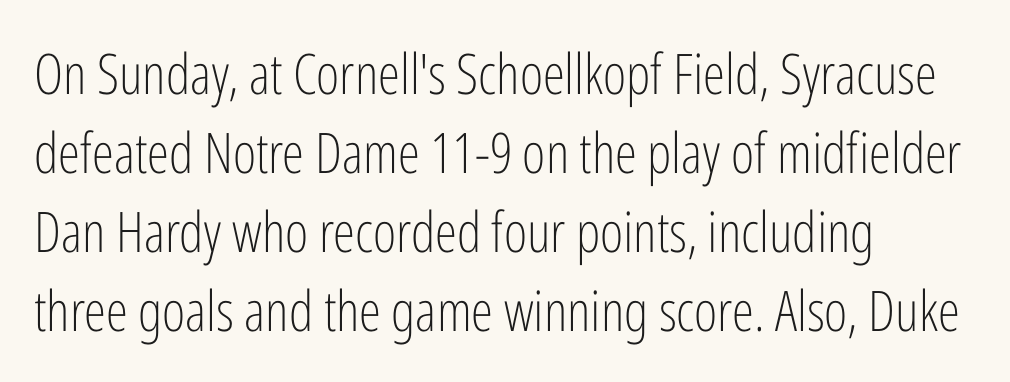
Q: Is the text bold? A: No.
Q: Is the text italic (slanted)? A: No, it is upright.
Q: Is the typeface a serif or a sans-serif typeface? A: Sans-serif.
Q: Is the text underlined? A: No.
Q: How is the paragraph aligned? A: Left-aligned.
Q: Is the spacing between letters normal or unusually wide? A: Normal.
Q: Is the spacing between lines tight, normal or loose? A: Normal.
Q: Width (condensed, normal, or wide)? A: Condensed.
Q: Stroke contrast? A: Low.
Q: x-height? A: Medium.
Q: Monospaced? A: No.
